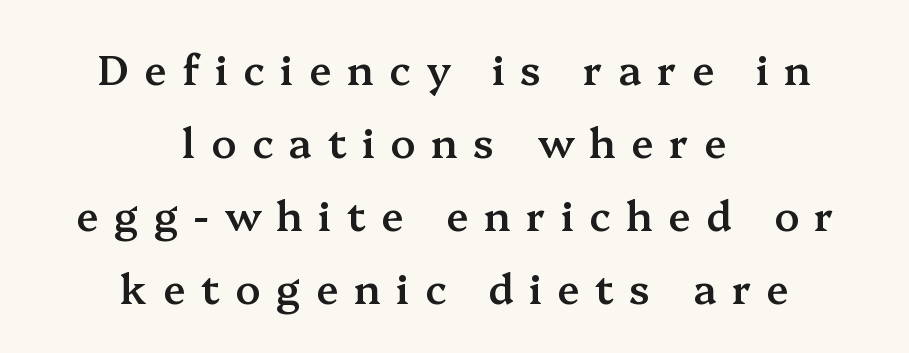
Q: Is the text bold? A: Semi-bold.
Q: Is the text italic (slanted)? A: No, it is upright.
Q: Is the typeface a serif or a sans-serif typeface? A: Serif.
Q: Is the text underlined? A: No.
Q: How is the paragraph aligned? A: Centered.
Q: Is the spacing between letters normal or unusually wide? A: Unusually wide.
Q: Width (condensed, normal, or wide)? A: Normal.
Q: Stroke contrast? A: Medium.
Q: x-height? A: Medium.
Q: Monospaced? A: No.
